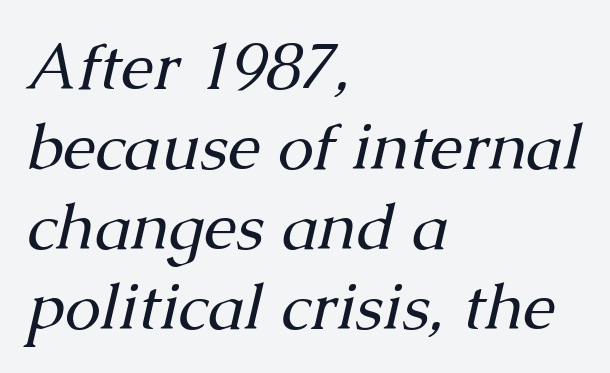
Q: Is the text bold? A: No.
Q: Is the text italic (slanted)? A: Yes, it leans right by about 13 degrees.
Q: Is the typeface a serif or a sans-serif typeface? A: Serif.
Q: Is the text underlined? A: No.
Q: How is the paragraph aligned? A: Left-aligned.
Q: Is the spacing between letters normal or unusually wide? A: Normal.
Q: Width (condensed, normal, or wide)? A: Normal.
Q: Stroke contrast? A: Medium.
Q: x-height? A: Medium.
Q: Monospaced? A: No.
